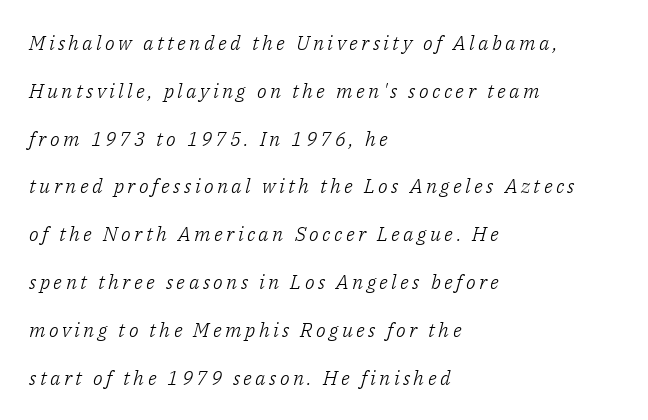
Is the stroke heavy? The answer is a plain regular-or-lighter. The space beneath each line is pristine and unruled. A typesetter would mark this as italic. Loosely led — the rows are spread out. Where is the straight margin? On the left.
